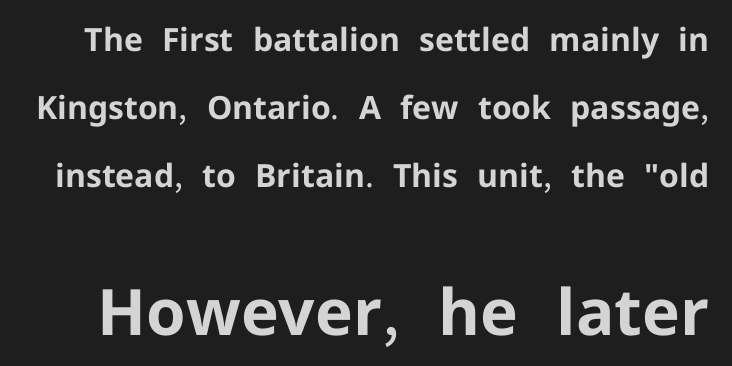
{"serif": "no", "italic": "no", "bold": "yes", "weight": "bold", "width": "normal", "stroke_contrast": "low", "x_height": "medium", "monospaced": "no", "underline": "no", "line_spacing": "loose", "line_spacing_ratio": 2.13, "letter_spacing": "normal", "letter_spacing_em": 0.0, "larger_block": "second", "size_ratio": 2.0, "glyph_px": 64}
